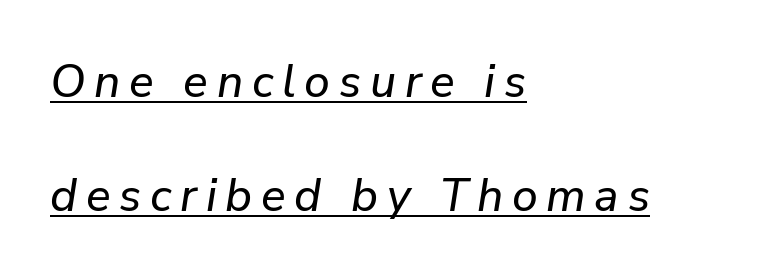
{"italic": "yes", "lean": "right", "slant_degrees": 9, "width": "normal", "stroke_contrast": "low", "x_height": "medium", "monospaced": "no", "underline": "yes", "align": "left", "line_spacing": "loose", "line_spacing_ratio": 2.48, "glyph_px": 46}
